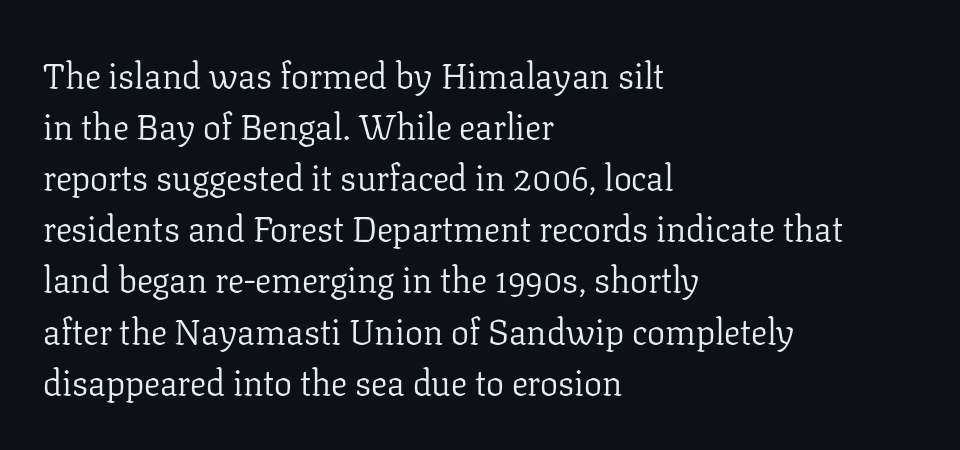
Look at the tracking — it's just the regular setting, nothing added. Students, observe: this is what conventionally led text looks like. Every character sits straight up, as roman type does. A light-to-regular cut is what we see here. Serif or sans? Serif — the stroke terminals have little feet. The paragraph has a hard left edge and a soft right edge.
